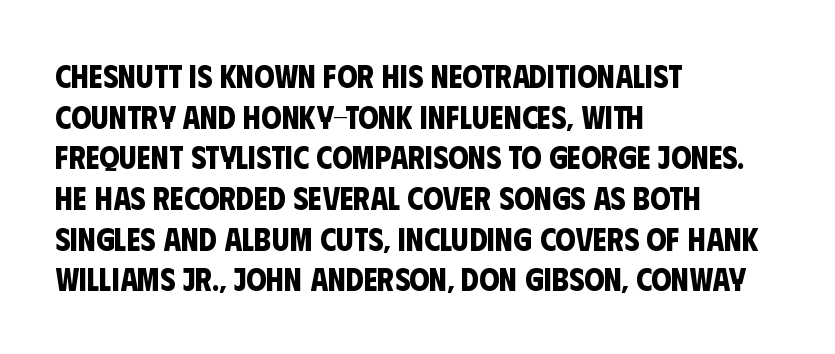
All the whitespace from short lines collects on the right. How heavy is the stroke? Heavy — this is a bold. You could call the tracking neutral — neither tight nor loose. Note the varied advance widths — an 'i' is clearly narrower than an 'm'.
